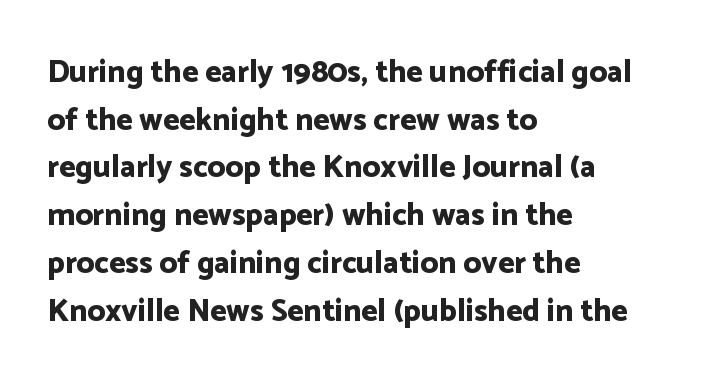
Q: Is the text bold? A: Yes.
Q: Is the text italic (slanted)? A: No, it is upright.
Q: Is the typeface a serif or a sans-serif typeface? A: Sans-serif.
Q: Is the text underlined? A: No.
Q: How is the paragraph aligned? A: Left-aligned.
Q: Is the spacing between letters normal or unusually wide? A: Normal.
Q: Is the spacing between lines tight, normal or loose? A: Normal.
Q: Width (condensed, normal, or wide)? A: Normal.
Q: Stroke contrast? A: Low.
Q: x-height? A: Medium.
Q: Monospaced? A: No.
